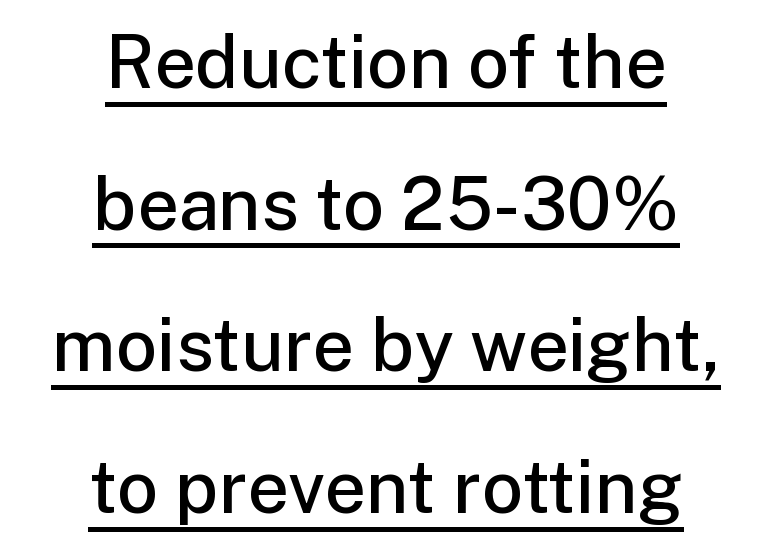
{"serif": "no", "italic": "no", "bold": "semi", "weight": "semibold", "width": "normal", "stroke_contrast": "low", "x_height": "medium", "monospaced": "no", "underline": "yes", "align": "center", "line_spacing": "loose", "line_spacing_ratio": 1.94, "letter_spacing": "normal", "letter_spacing_em": 0.0, "glyph_px": 73}
